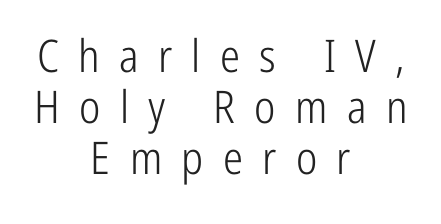
Q: Is the text bold? A: No.
Q: Is the text italic (slanted)? A: No, it is upright.
Q: Is the typeface a serif or a sans-serif typeface? A: Sans-serif.
Q: Is the text underlined? A: No.
Q: How is the paragraph aligned? A: Centered.
Q: Is the spacing between letters normal or unusually wide? A: Unusually wide.
Q: Is the spacing between lines tight, normal or loose? A: Tight.
Q: Width (condensed, normal, or wide)? A: Condensed.
Q: Stroke contrast? A: Low.
Q: x-height? A: Medium.
Q: Monospaced? A: No.
